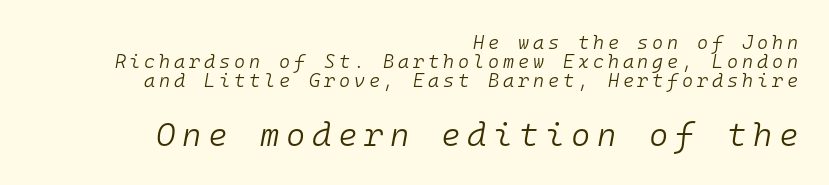
Q: Is the text bold? A: No.
Q: Is the text italic (slanted)? A: Yes, it leans right by about 10 degrees.
Q: Is the text underlined? A: No.
Q: How is the paragraph aligned? A: Right-aligned.
Q: Is the spacing between letters normal or unusually wide? A: Unusually wide.
Q: Is the spacing between lines tight, normal or loose? A: Tight.
Q: Which block of text is set in a larger size, the first (top) or the second (bottom)? A: The second (bottom) one.
Q: Width (condensed, normal, or wide)? A: Normal.
Q: Stroke contrast? A: Low.
Q: x-height? A: Medium.
Q: Monospaced? A: Yes.
